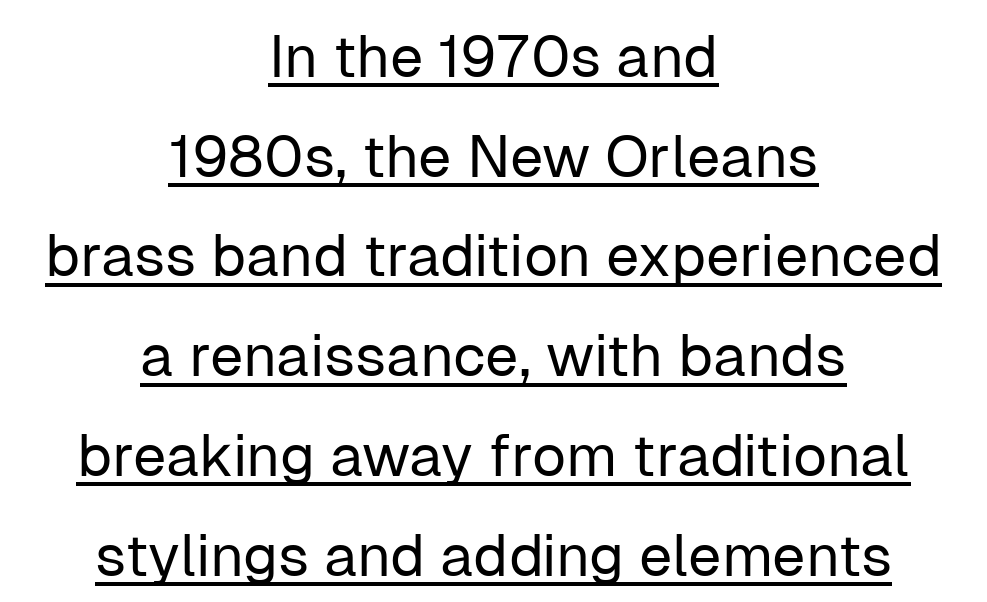
{"serif": "no", "italic": "no", "bold": "no", "weight": "regular", "width": "normal", "stroke_contrast": "low", "x_height": "medium", "monospaced": "no", "underline": "yes", "align": "center", "line_spacing": "normal", "line_spacing_ratio": 1.69, "letter_spacing": "normal", "letter_spacing_em": 0.0, "glyph_px": 59}
